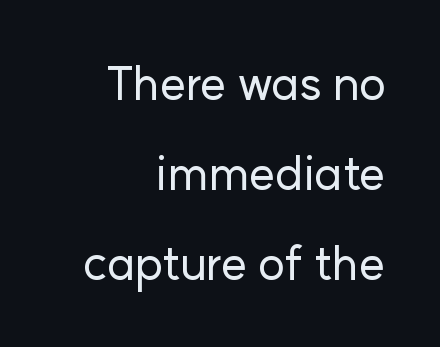
Q: Is the text italic (slanted)? A: No, it is upright.
Q: Is the typeface a serif or a sans-serif typeface? A: Sans-serif.
Q: Is the text underlined? A: No.
Q: How is the paragraph aligned? A: Right-aligned.
Q: Is the spacing between letters normal or unusually wide? A: Normal.
Q: Is the spacing between lines tight, normal or loose? A: Loose.
Q: Width (condensed, normal, or wide)? A: Normal.
Q: Stroke contrast? A: Low.
Q: x-height? A: Medium.
Q: Monospaced? A: No.
